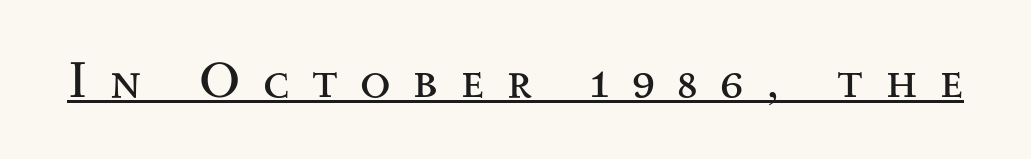
What decoration does the sample have? An underline. Italic? Not at all — the glyphs are vertical. This sample uses a serif face. A light-to-regular cut is what we see here. Caption: expanded tracking, letters set apart.
